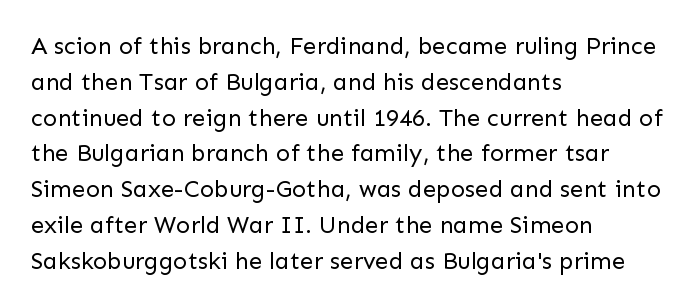
Q: Is the text bold? A: No.
Q: Is the text italic (slanted)? A: No, it is upright.
Q: Is the text underlined? A: No.
Q: How is the paragraph aligned? A: Left-aligned.
Q: Is the spacing between letters normal or unusually wide? A: Normal.
Q: Is the spacing between lines tight, normal or loose? A: Normal.
